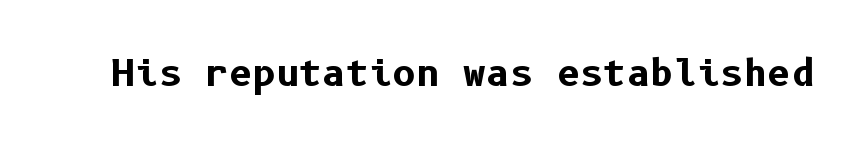
The image shows 36 px bold sans-serif type, upright; set normal letter spacing, not underlined; low stroke contrast and a medium x-height.
